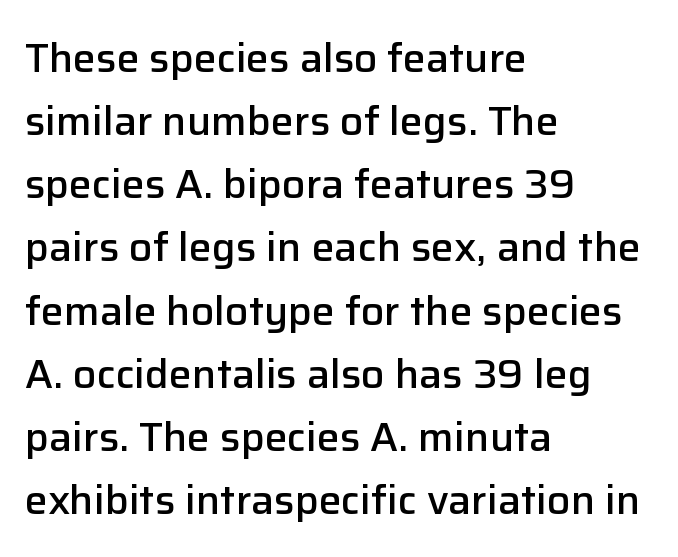
Q: Is the text bold? A: Semi-bold.
Q: Is the text italic (slanted)? A: No, it is upright.
Q: Is the typeface a serif or a sans-serif typeface? A: Sans-serif.
Q: Is the text underlined? A: No.
Q: How is the paragraph aligned? A: Left-aligned.
Q: Is the spacing between letters normal or unusually wide? A: Normal.
Q: Is the spacing between lines tight, normal or loose? A: Normal.
Q: Width (condensed, normal, or wide)? A: Normal.
Q: Stroke contrast? A: Low.
Q: x-height? A: Medium.
Q: Monospaced? A: No.
